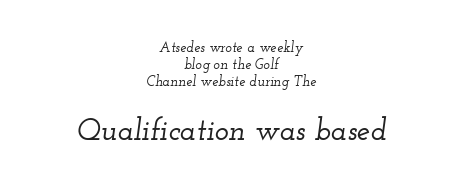
{"serif": "yes", "italic": "yes", "lean": "right", "slant_degrees": 12, "width": "wide", "stroke_contrast": "low", "x_height": "small", "monospaced": "no", "underline": "no", "align": "center", "line_spacing_ratio": 1.23, "letter_spacing": "normal", "letter_spacing_em": 0.0, "larger_block": "second", "size_ratio": 2.14, "glyph_px": 30}
